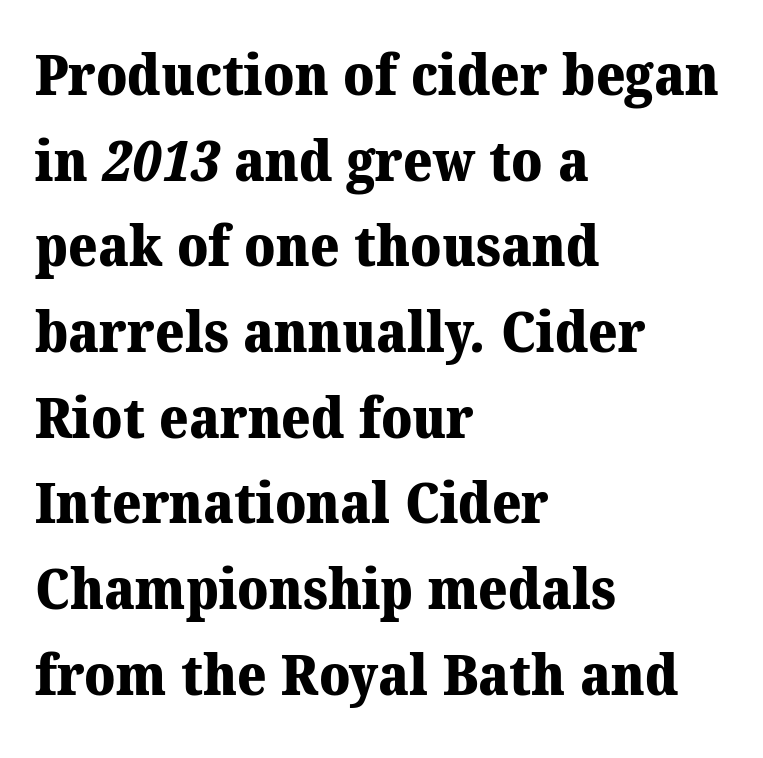
Q: Is the text bold? A: Yes.
Q: Is the typeface a serif or a sans-serif typeface? A: Serif.
Q: Is the text underlined? A: No.
Q: How is the paragraph aligned? A: Left-aligned.
Q: Is the spacing between letters normal or unusually wide? A: Normal.
Q: Is the spacing between lines tight, normal or loose? A: Normal.
Q: Width (condensed, normal, or wide)? A: Normal.
Q: Stroke contrast? A: Medium.
Q: x-height? A: Medium.
Q: Monospaced? A: No.
